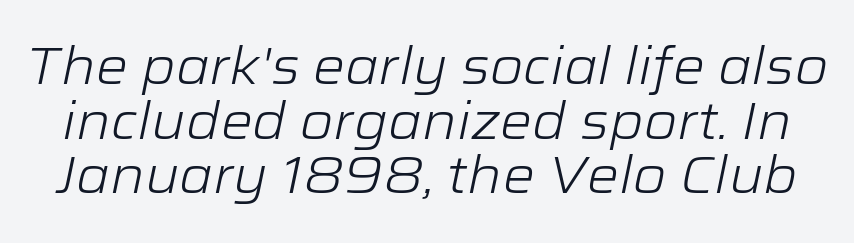
Q: Is the text bold? A: No.
Q: Is the text italic (slanted)? A: Yes, it leans right by about 12 degrees.
Q: Is the text underlined? A: No.
Q: Is the spacing between letters normal or unusually wide? A: Normal.
Q: Is the spacing between lines tight, normal or loose? A: Tight.
Q: Width (condensed, normal, or wide)? A: Wide.
Q: Stroke contrast? A: Low.
Q: x-height? A: Medium.
Q: Monospaced? A: No.
